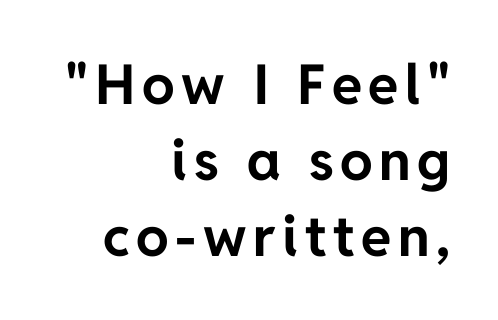
You'd pick this weight for a headline — it's a proper bold. Each line ends at the same right margin while the left side varies. The specimen omits any rule beneath the text block's lines. Character widths vary here, with narrow letters taking less room than wide ones. The leading is moderate, giving the passage an even texture.
